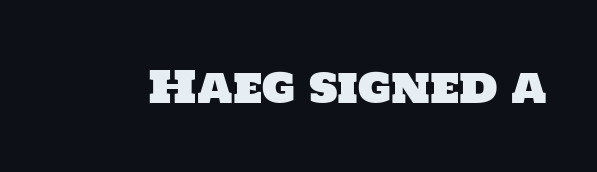
{"serif": "no", "width": "normal", "stroke_contrast": "low", "x_height": "large", "monospaced": "no", "underline": "no", "letter_spacing": "normal", "letter_spacing_em": 0.0, "glyph_px": 44}
